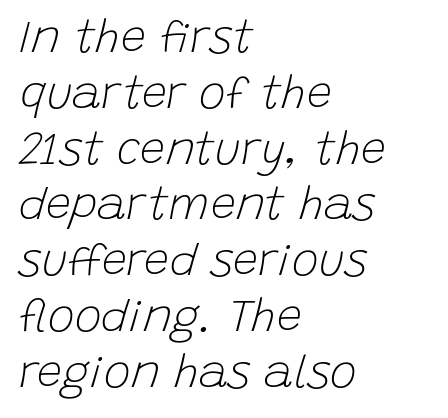
Emphasis-style slanted type is in use. Varying glyph widths throughout — classic text-font behaviour. The typeface has the unassuming heft of standard copy or less. Typeset ragged right — the left edge is the straight one.
